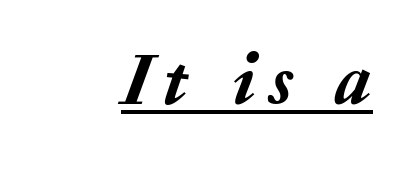
The passage shown is underscored from start to finish. Each word looks stretched out because of the extra space between its letters. The letters advance in unequal steps, a hallmark of proportional type. Style check: oblique.
